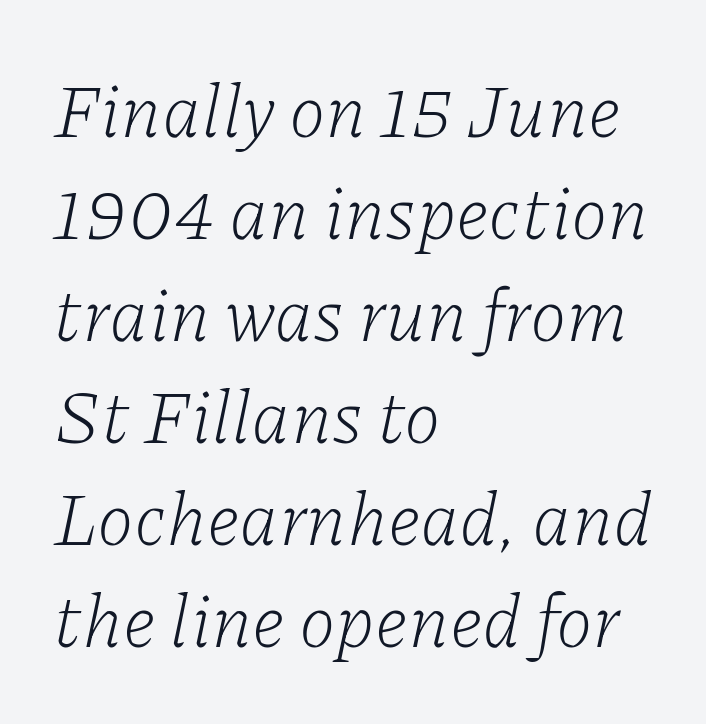
The image shows 75 px light serif type, italic (leaning right); set left-aligned, normal line spacing (1.36x), normal letter spacing, not underlined; low stroke contrast and a medium x-height.
